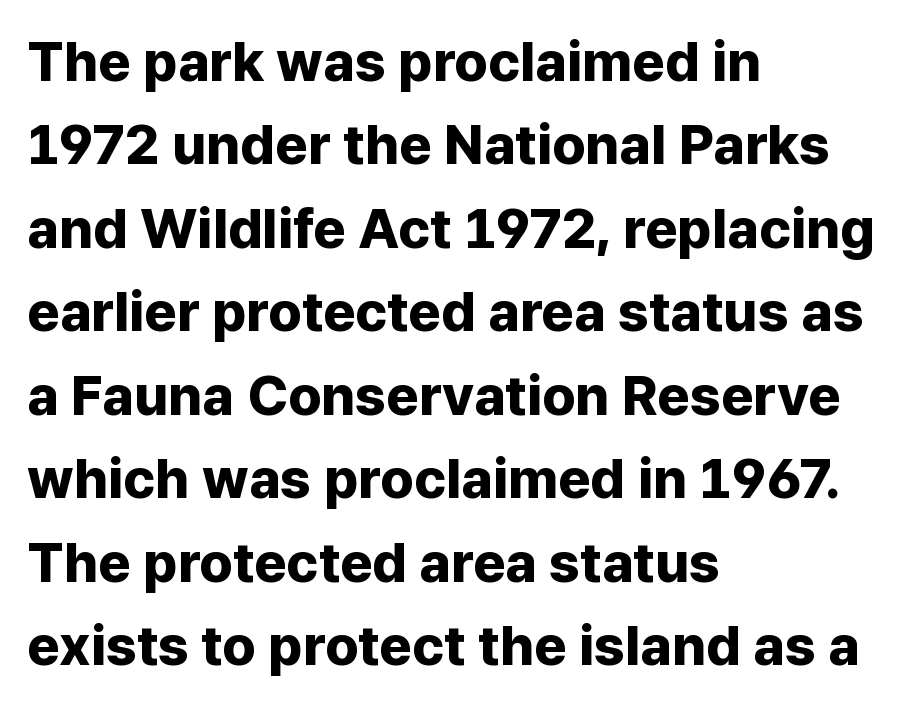
Letter spacing: default. Thick stems and heavy bowls — unmistakably bold. Anything drawn beneath the words? Only blank space. The rendering uses natural spacing where letterforms have individual widths.
